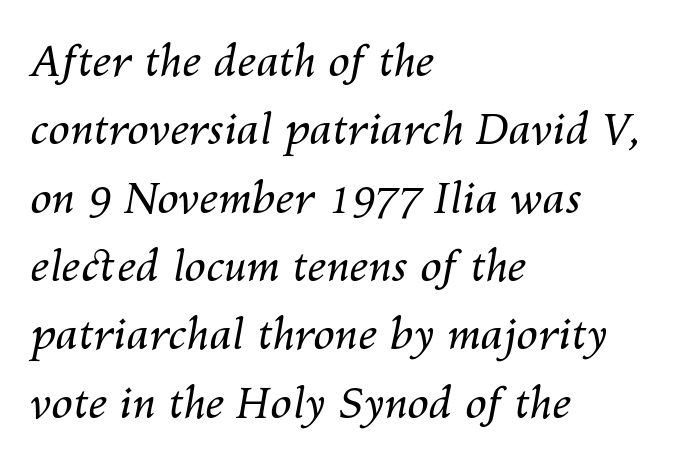
{"italic": "yes", "lean": "right", "slant_degrees": 10, "bold": "no", "weight": "regular", "width": "normal", "stroke_contrast": "medium", "x_height": "medium", "monospaced": "no", "underline": "no", "align": "left", "line_spacing": "normal", "line_spacing_ratio": 1.59, "letter_spacing": "normal", "letter_spacing_em": 0.0, "glyph_px": 43}
